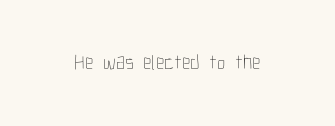
Q: Is the text bold? A: No.
Q: Is the text italic (slanted)? A: No, it is upright.
Q: Is the text underlined? A: No.
Q: Is the spacing between letters normal or unusually wide? A: Normal.
